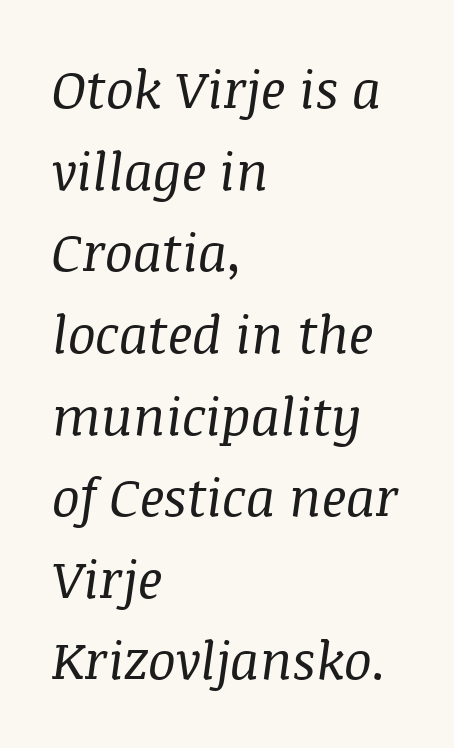
{"serif": "yes", "italic": "yes", "lean": "right", "slant_degrees": 8, "bold": "no", "weight": "regular", "width": "normal", "stroke_contrast": "medium", "x_height": "large", "monospaced": "no", "underline": "no", "align": "left", "line_spacing": "normal", "line_spacing_ratio": 1.57, "letter_spacing": "normal", "letter_spacing_em": 0.0, "glyph_px": 52}
